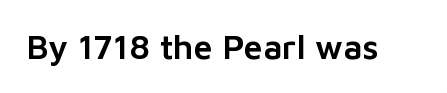
{"serif": "no", "italic": "no", "width": "normal", "stroke_contrast": "low", "x_height": "medium", "monospaced": "no", "underline": "no", "letter_spacing": "normal", "letter_spacing_em": 0.0, "glyph_px": 34}
